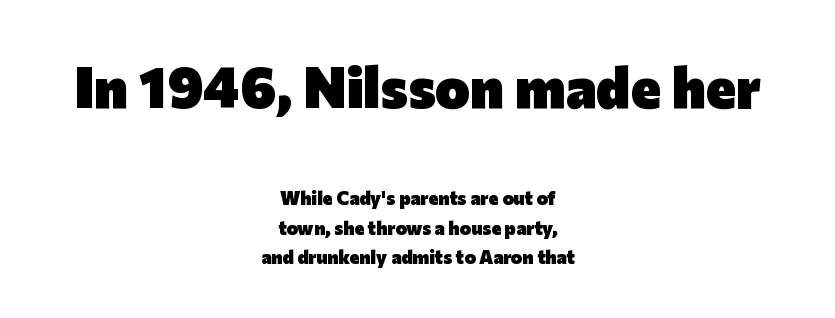
Q: Is the text bold? A: Yes.
Q: Is the text italic (slanted)? A: No, it is upright.
Q: Is the typeface a serif or a sans-serif typeface? A: Sans-serif.
Q: Is the text underlined? A: No.
Q: How is the paragraph aligned? A: Centered.
Q: Is the spacing between letters normal or unusually wide? A: Normal.
Q: Is the spacing between lines tight, normal or loose? A: Normal.
Q: Which block of text is set in a larger size, the first (top) or the second (bottom)? A: The first (top) one.
Q: Width (condensed, normal, or wide)? A: Normal.
Q: Stroke contrast? A: Low.
Q: x-height? A: Medium.
Q: Monospaced? A: No.
